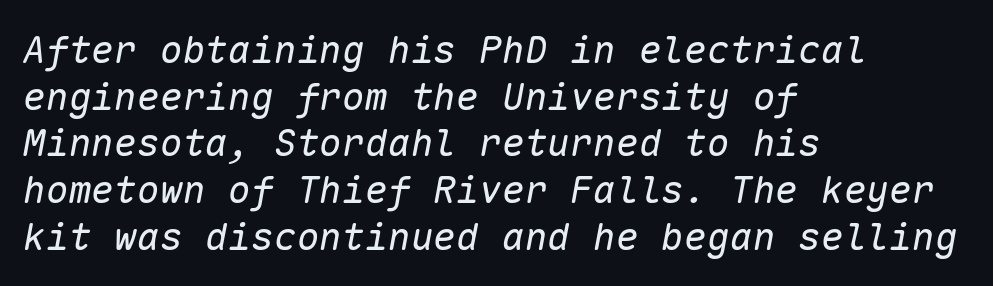
The image shows 38 px regular-weight type, italic (leaning right), monospaced; set left-aligned, line spacing 1.23x, normal letter spacing, not underlined; low stroke contrast and a medium x-height.
